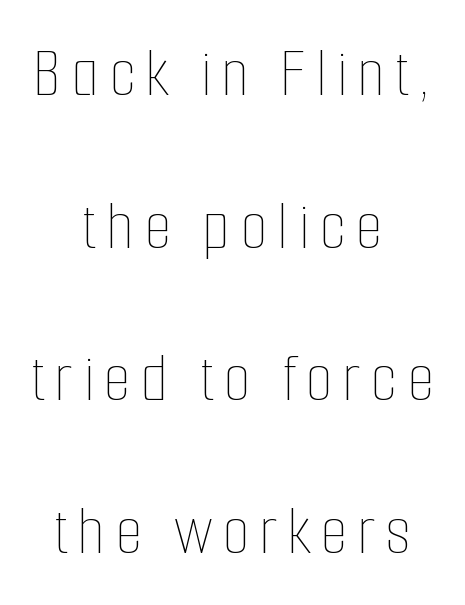
A typesetter would call this proportional, since set widths differ per character. This sample is center-justified, so both line endings float freely. The letters stand straight up with perfectly vertical stems. The baseline area is clear. Ink coverage per letter is moderate at most.
